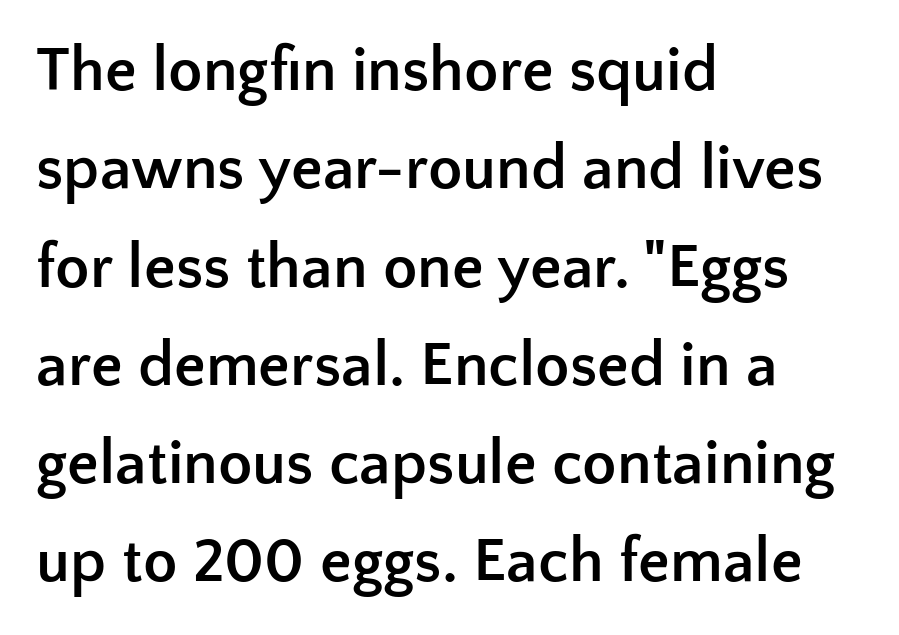
Q: Is the text bold? A: Yes.
Q: Is the text italic (slanted)? A: No, it is upright.
Q: Is the typeface a serif or a sans-serif typeface? A: Sans-serif.
Q: Is the text underlined? A: No.
Q: How is the paragraph aligned? A: Left-aligned.
Q: Is the spacing between letters normal or unusually wide? A: Normal.
Q: Is the spacing between lines tight, normal or loose? A: Normal.
Q: Width (condensed, normal, or wide)? A: Normal.
Q: Stroke contrast? A: Low.
Q: x-height? A: Medium.
Q: Monospaced? A: No.
